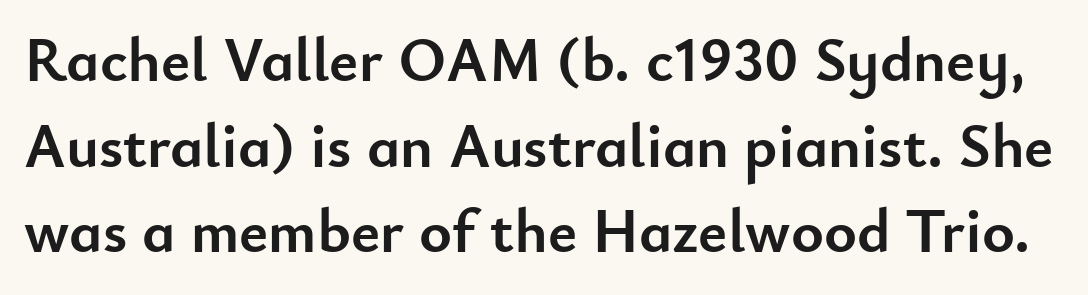
Upright lettering throughout. Here the designer chose a conventional face with non-uniform glyph widths. Letters rest on an invisible, unmarked baseline. Letter spacing: default. The space between consecutive lines is moderate.
